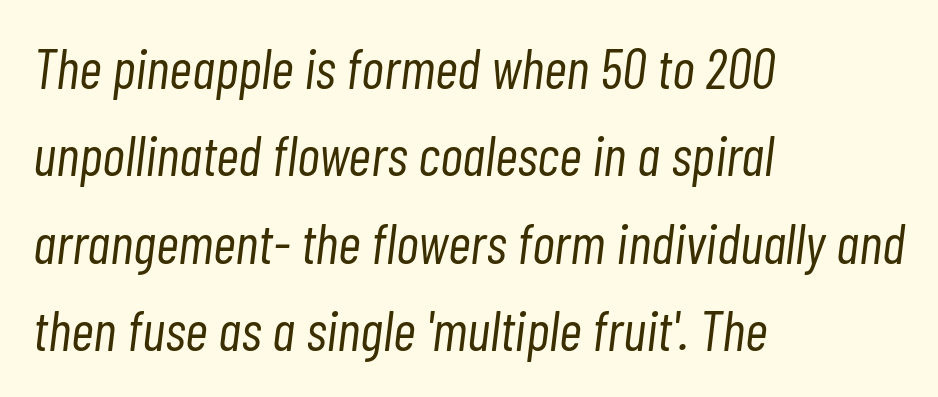
{"italic": "yes", "lean": "right", "slant_degrees": 7, "bold": "no", "weight": "light", "width": "condensed", "stroke_contrast": "low", "x_height": "medium", "monospaced": "no", "underline": "no", "align": "left", "line_spacing": "normal", "line_spacing_ratio": 1.56, "letter_spacing": "normal", "letter_spacing_em": 0.0, "glyph_px": 56}
